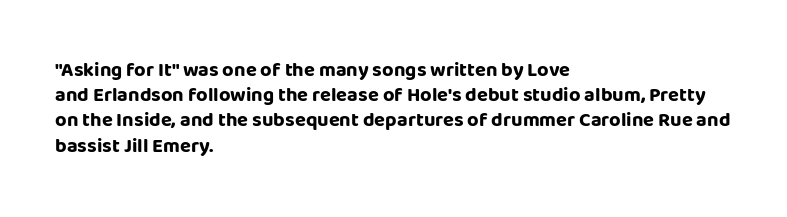
The space directly below the letters is spotless. This rendering uses left alignment, leaving the right contour irregular. The typography opts for an upright posture over an oblique one. Each word holds together tightly as a unit, with standard inter-letter gaps. Pretty heavy lettering here — definitely bold.
